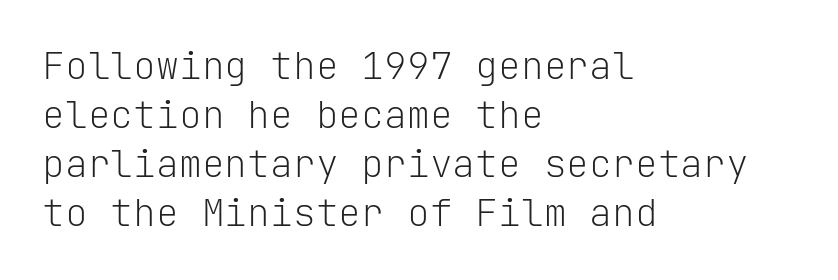
The letters march in equal steps, a hallmark of fixed-pitch type. Letterform terminals end flat and unadorned throughout the passage. The leading is moderate, giving the passage an even texture. No chunkiness to these letters — they're not bold. Any mark beneath the type? The region is blank. The passage is arranged the way most books set body copy — flush left.
